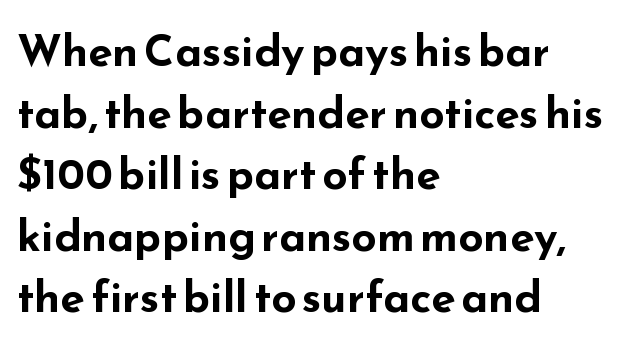
Q: Is the text bold? A: Yes.
Q: Is the text italic (slanted)? A: No, it is upright.
Q: Is the typeface a serif or a sans-serif typeface? A: Sans-serif.
Q: Is the text underlined? A: No.
Q: How is the paragraph aligned? A: Left-aligned.
Q: Is the spacing between letters normal or unusually wide? A: Normal.
Q: Is the spacing between lines tight, normal or loose? A: Normal.
Q: Width (condensed, normal, or wide)? A: Wide.
Q: Stroke contrast? A: Low.
Q: x-height? A: Small.
Q: Monospaced? A: No.
